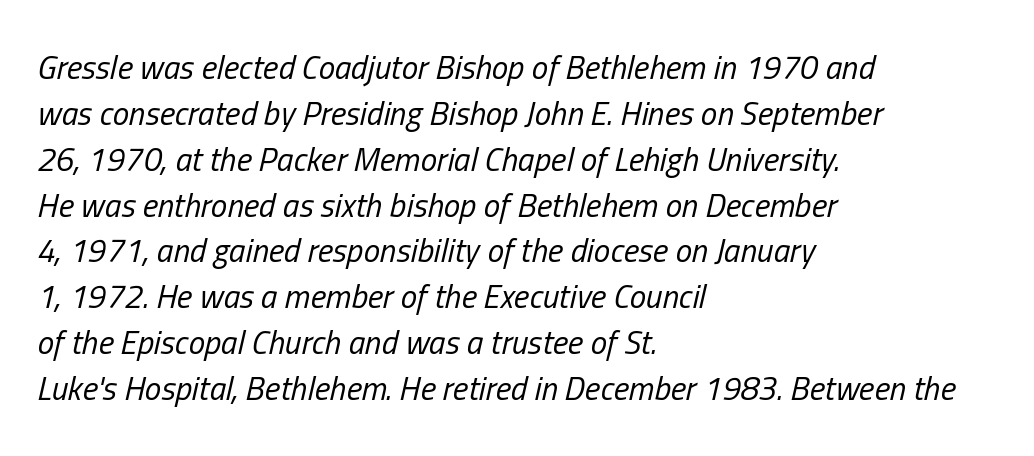
The image shows 33 px regular-weight, condensed type, italic (leaning right); set left-aligned, normal line spacing (1.39x), normal letter spacing, not underlined; low stroke contrast and a medium x-height.
